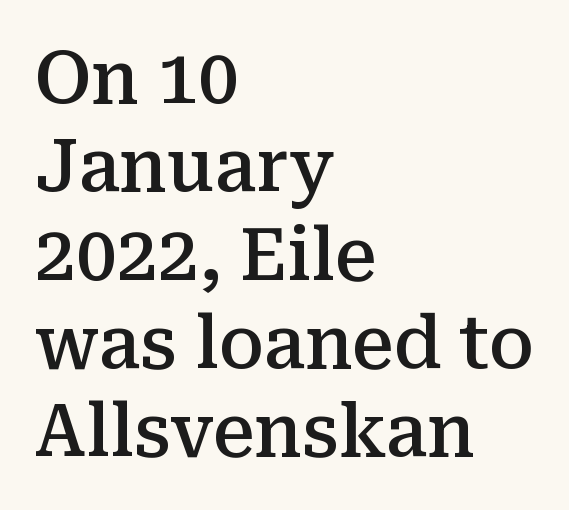
{"serif": "yes", "italic": "no", "bold": "semi", "weight": "semibold", "width": "normal", "stroke_contrast": "medium", "x_height": "medium", "monospaced": "no", "underline": "no", "align": "left", "line_spacing_ratio": 1.21, "letter_spacing": "normal", "letter_spacing_em": 0.0, "glyph_px": 73}
